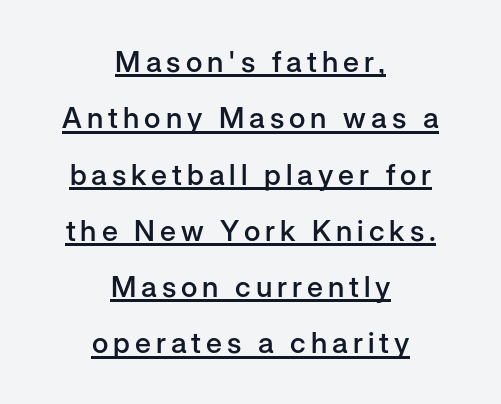
What decoration does the sample have? An underline. This sample has the flowing, uneven cadence of proportional lettering. Neither beginnings nor endings align; midpoints do. Serif or sans? Sans — the stroke terminals are bare. The type sits square on the baseline with zero lean. Rows of type keep a wide berth in the vertical direction.
